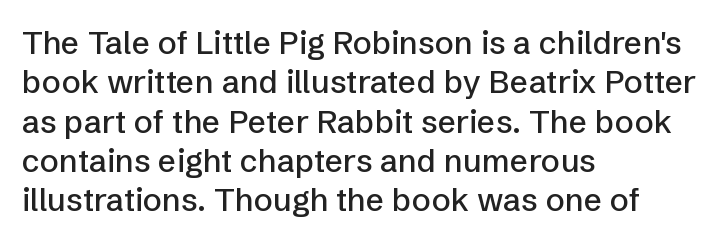
Q: Is the text italic (slanted)? A: No, it is upright.
Q: Is the typeface a serif or a sans-serif typeface? A: Sans-serif.
Q: Is the text underlined? A: No.
Q: How is the paragraph aligned? A: Left-aligned.
Q: Is the spacing between letters normal or unusually wide? A: Normal.
Q: Width (condensed, normal, or wide)? A: Normal.
Q: Stroke contrast? A: Low.
Q: x-height? A: Medium.
Q: Monospaced? A: No.
